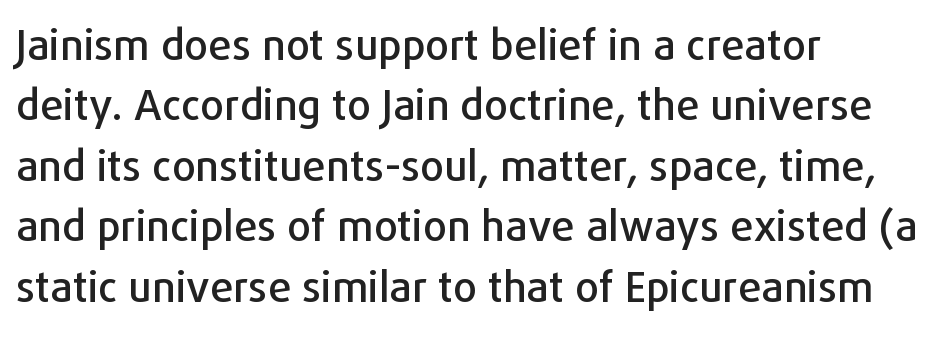
These lines were composed using upright roman letters. Observe the ordinary spacing: letters are neighbours, not strangers. One-word summary of the alignment: left. Compared with typical paragraphs, the rows here are spaced about the same.
